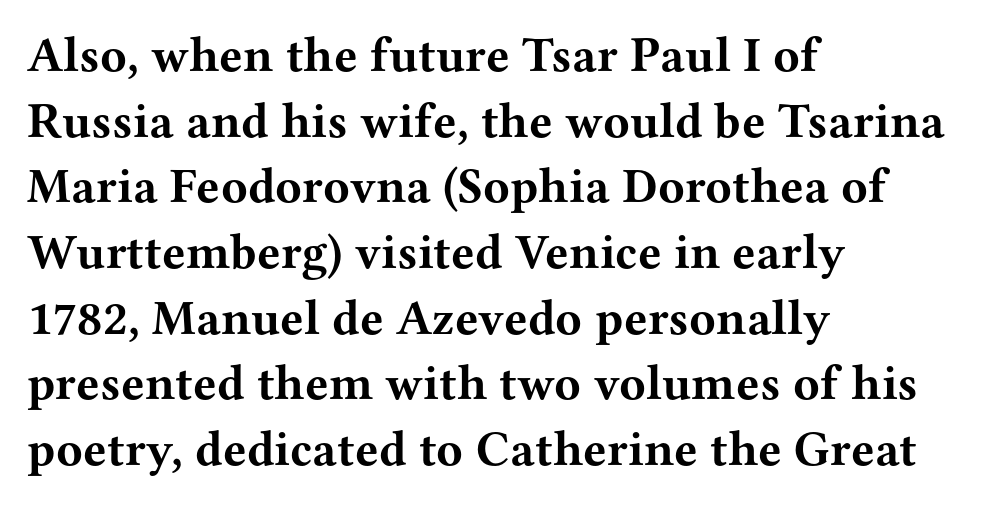
The image shows 49 px bold, wide serif type, upright; set left-aligned, normal line spacing (1.34x), normal letter spacing, not underlined; medium stroke contrast and a medium x-height.
